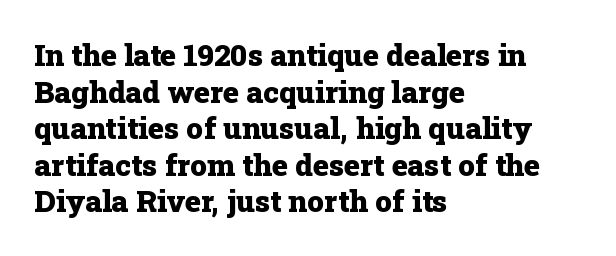
{"serif": "yes", "italic": "no", "bold": "yes", "weight": "heavy", "width": "normal", "stroke_contrast": "low", "x_height": "medium", "monospaced": "no", "underline": "no", "align": "left", "line_spacing_ratio": 1.22, "letter_spacing": "normal", "letter_spacing_em": 0.0, "glyph_px": 30}
